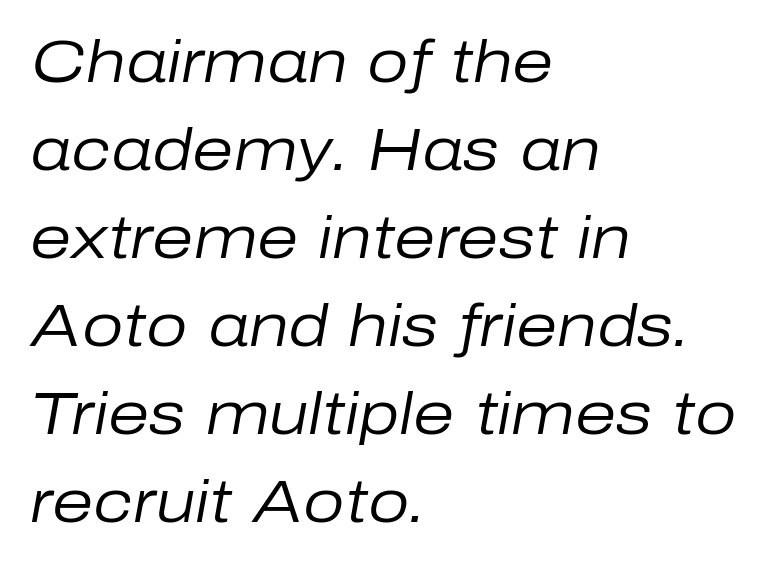
The zone under the glyphs is completely vacant. Stroke mass is kept to a normal reading level or below. Layout note: lines flush left. Leading matches the norm, producing a regular column. In terms of letterspacing, this is plain default setting. Looking at the ascenders, they clearly lean.
